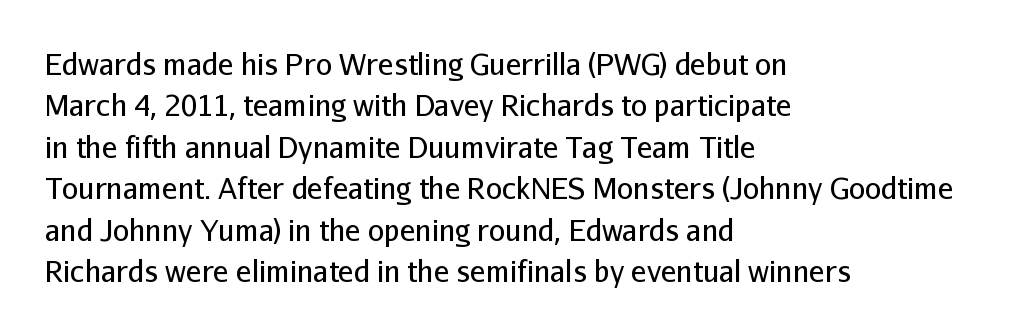
The image shows 29 px regular-weight sans-serif type, upright; set left-aligned, normal line spacing (1.43x), normal letter spacing, not underlined; low stroke contrast and a medium x-height.
